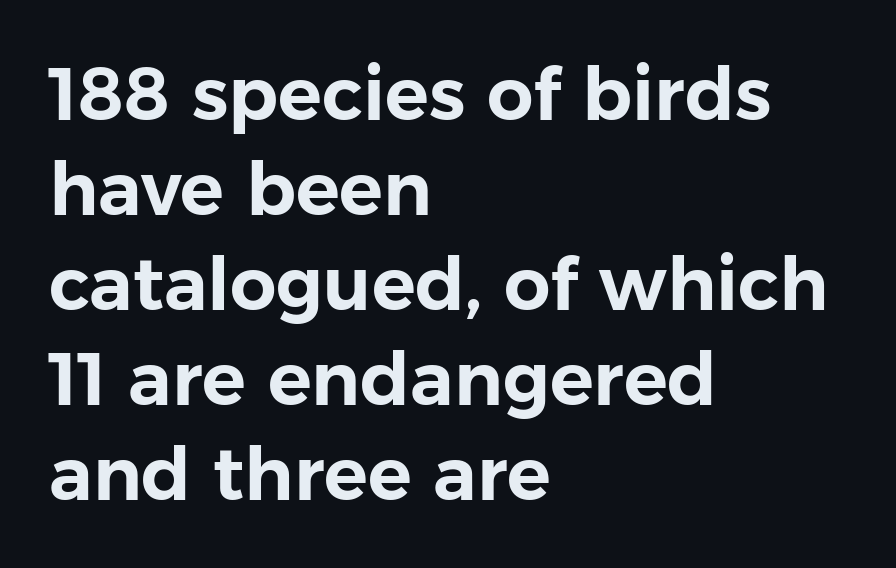
{"serif": "no", "italic": "no", "width": "normal", "stroke_contrast": "low", "x_height": "medium", "monospaced": "no", "underline": "no", "align": "left", "line_spacing": "normal", "line_spacing_ratio": 1.3, "letter_spacing": "normal", "letter_spacing_em": 0.0, "glyph_px": 73}
